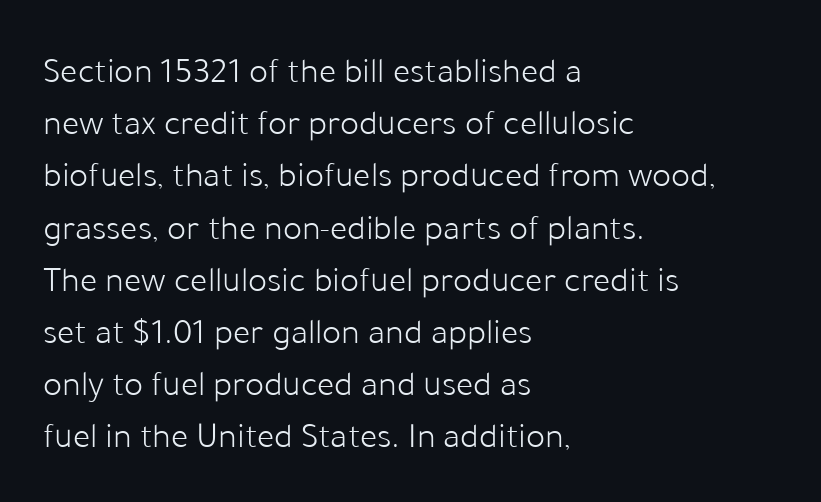
Q: Is the text bold? A: No.
Q: Is the text italic (slanted)? A: No, it is upright.
Q: Is the typeface a serif or a sans-serif typeface? A: Sans-serif.
Q: Is the text underlined? A: No.
Q: How is the paragraph aligned? A: Left-aligned.
Q: Is the spacing between letters normal or unusually wide? A: Normal.
Q: Is the spacing between lines tight, normal or loose? A: Normal.
Q: Width (condensed, normal, or wide)? A: Normal.
Q: Stroke contrast? A: Low.
Q: x-height? A: Medium.
Q: Monospaced? A: No.
